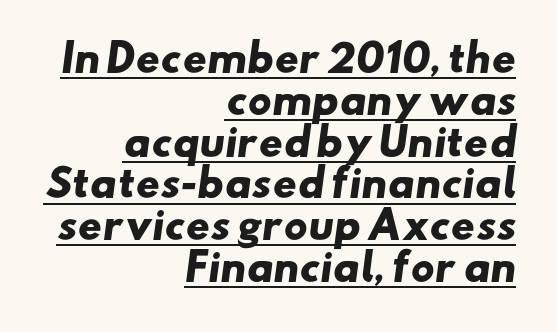
The image shows 37 px heavy, wide sans-serif type; set right-aligned, tight line spacing (1.13x), normal letter spacing, underlined; low stroke contrast and a small x-height.
